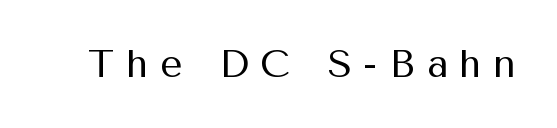
Every stem runs plumb, perpendicular to the baseline. No chunkiness to these letters — they're not bold. Do the characters align in a grid? No, the font is proportional. Caption: expanded tracking, letters set apart. The gap between lines stays unmarked. Nothing sits at the stroke ends, so this counts as sans-serif.
